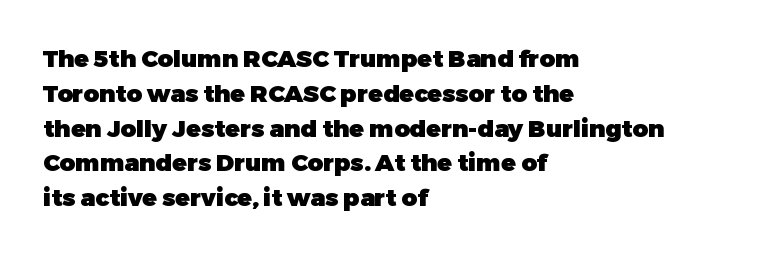
The image shows 24 px bold type, upright; set left-aligned, normal line spacing (1.45x), normal letter spacing, not underlined.
